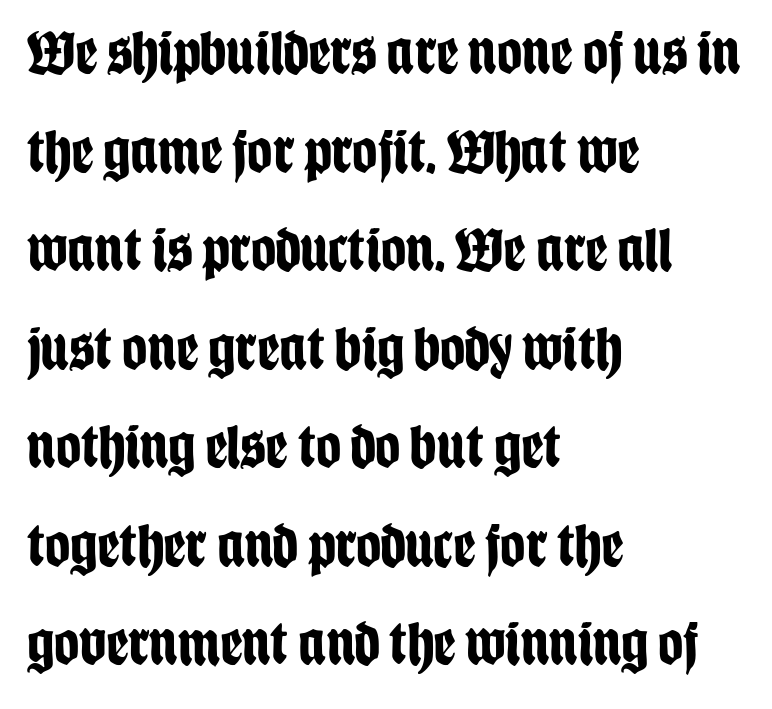
If you drew a line through each stem, it would be perfectly vertical. How would I describe the line gaps? Plain and ordinary. Nobody touched the tracking dial on this one. Layout note: lines flush left.
